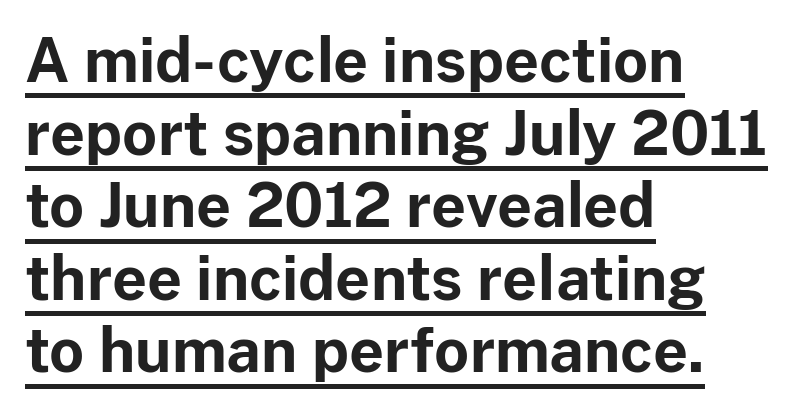
Q: Is the text bold? A: Yes.
Q: Is the text italic (slanted)? A: No, it is upright.
Q: Is the typeface a serif or a sans-serif typeface? A: Sans-serif.
Q: Is the text underlined? A: Yes.
Q: How is the paragraph aligned? A: Left-aligned.
Q: Is the spacing between letters normal or unusually wide? A: Normal.
Q: Width (condensed, normal, or wide)? A: Normal.
Q: Stroke contrast? A: Low.
Q: x-height? A: Medium.
Q: Monospaced? A: No.
